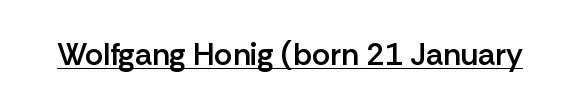
Q: Is the text bold? A: Semi-bold.
Q: Is the text italic (slanted)? A: No, it is upright.
Q: Is the typeface a serif or a sans-serif typeface? A: Sans-serif.
Q: Is the text underlined? A: Yes.
Q: Is the spacing between letters normal or unusually wide? A: Normal.
Q: Width (condensed, normal, or wide)? A: Normal.
Q: Stroke contrast? A: Low.
Q: x-height? A: Medium.
Q: Monospaced? A: No.
